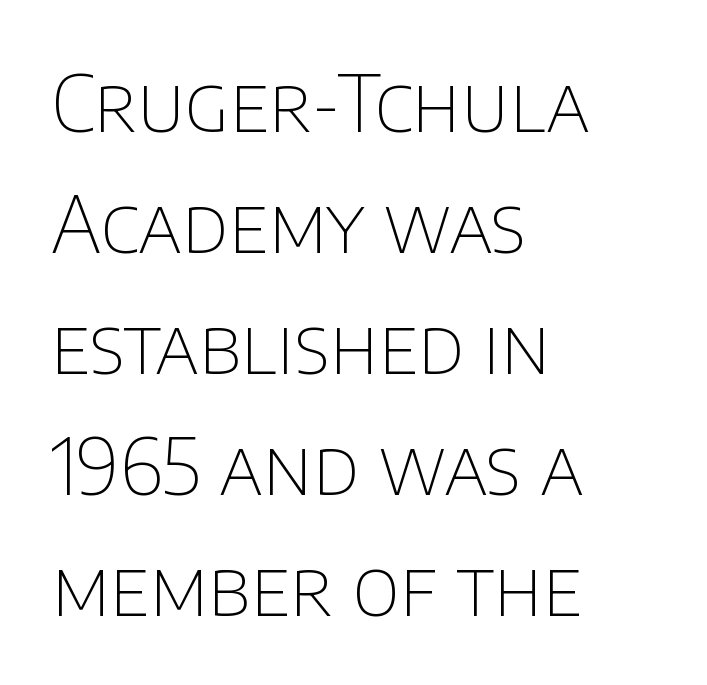
The image shows 78 px thin sans-serif type, upright; set left-aligned, normal line spacing (1.55x), normal letter spacing, not underlined; low stroke contrast and a large x-height.
